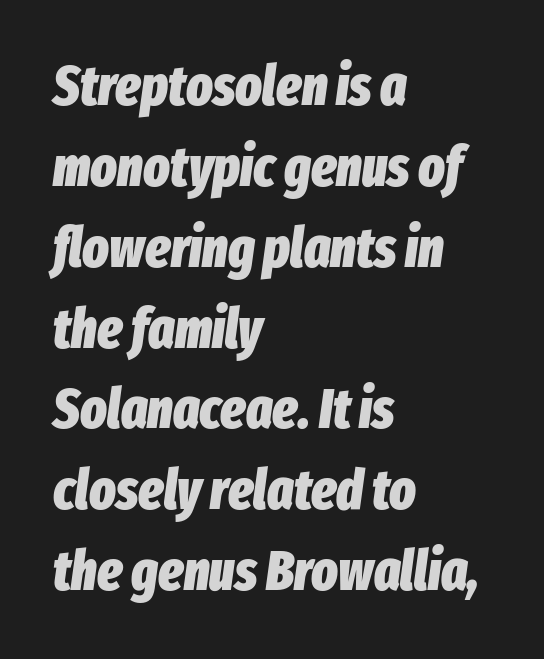
Q: Is the text bold? A: Yes.
Q: Is the text italic (slanted)? A: Yes, it leans right by about 8 degrees.
Q: Is the text underlined? A: No.
Q: How is the paragraph aligned? A: Left-aligned.
Q: Is the spacing between letters normal or unusually wide? A: Normal.
Q: Is the spacing between lines tight, normal or loose? A: Normal.
Q: Width (condensed, normal, or wide)? A: Condensed.
Q: Stroke contrast? A: Low.
Q: x-height? A: Medium.
Q: Monospaced? A: No.
